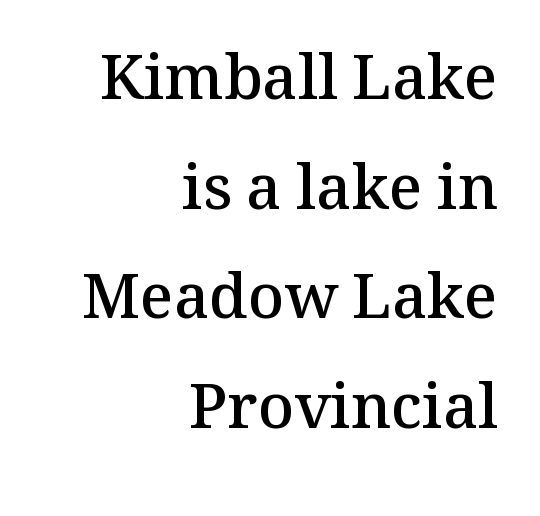
The image shows 62 px semibold serif type, upright; set right-aligned, line spacing 1.77x, normal letter spacing, not underlined; medium stroke contrast and a medium x-height.
